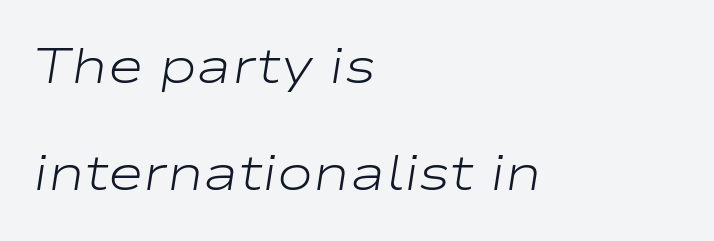
{"italic": "yes", "lean": "right", "slant_degrees": 9, "bold": "no", "weight": "light", "width": "wide", "stroke_contrast": "low", "x_height": "medium", "monospaced": "no", "underline": "no", "align": "left", "line_spacing": "loose", "line_spacing_ratio": 2.18, "letter_spacing": "normal", "letter_spacing_em": 0.0, "glyph_px": 49}
